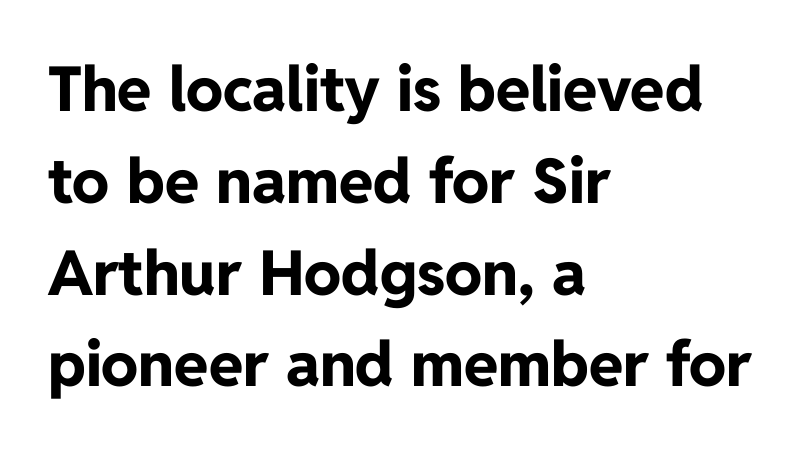
Think of a printed novel: that variable character pitch is what you see here. Interline gaps are of average width in this sample. The designer went with a sans here, leaving each stem footless. Posture: upright roman.
